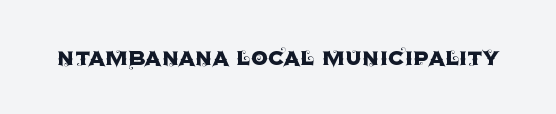
Q: Is the text italic (slanted)? A: No, it is upright.
Q: Is the text underlined? A: No.
Q: Is the spacing between letters normal or unusually wide? A: Normal.
